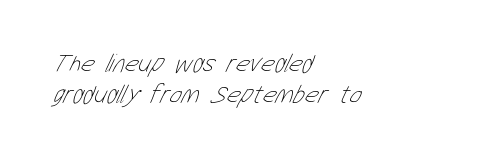
The image shows 26 px text type; set left-aligned, line spacing 1.18x, normal letter spacing, not underlined.
